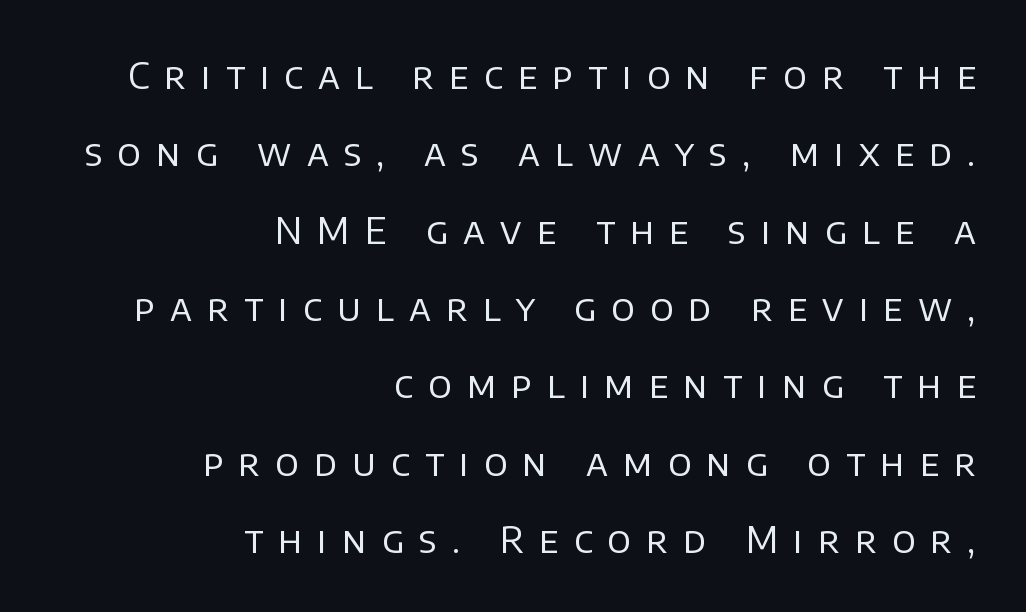
Q: Is the text bold? A: No.
Q: Is the text italic (slanted)? A: No, it is upright.
Q: Is the typeface a serif or a sans-serif typeface? A: Sans-serif.
Q: Is the text underlined? A: No.
Q: How is the paragraph aligned? A: Right-aligned.
Q: Is the spacing between letters normal or unusually wide? A: Unusually wide.
Q: Is the spacing between lines tight, normal or loose? A: Loose.
Q: Width (condensed, normal, or wide)? A: Normal.
Q: Stroke contrast? A: Low.
Q: x-height? A: Large.
Q: Monospaced? A: No.
